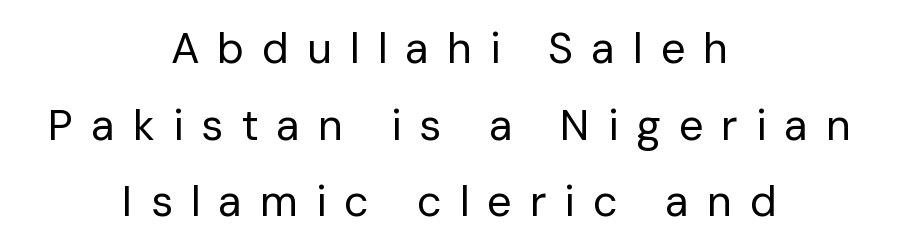
The letterforms sit at book weight or below. The passage shown is not underscored anywhere. The font's upright variant was chosen for this text. A typesetter would call this heavily tracked-out type.
